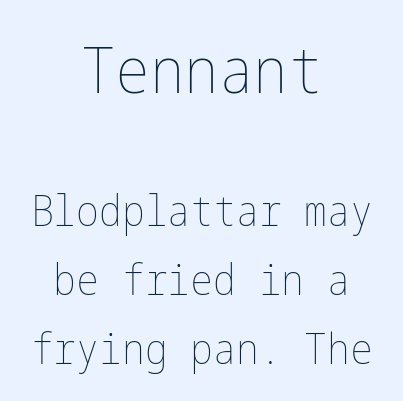
The image shows 65 px thin, condensed type, upright; set centered, normal line spacing (1.61x), normal letter spacing, not underlined; the first (top) block is 1.51x larger; low stroke contrast and a medium x-height.
